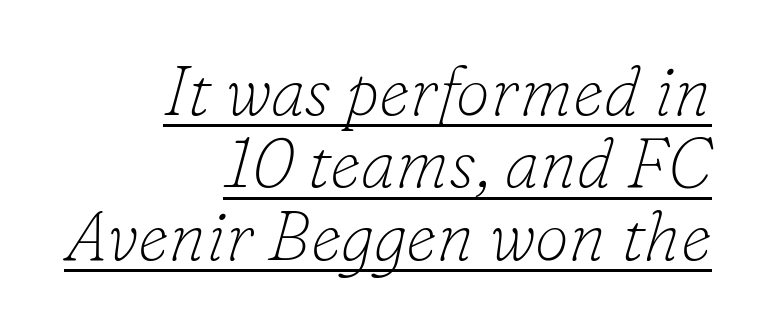
Style check: oblique. The rendered words wear a rule along their underside. Note: serifs present on the glyphs. The letterforms sit at book weight or below. Caption: standard tracking, unaltered.
